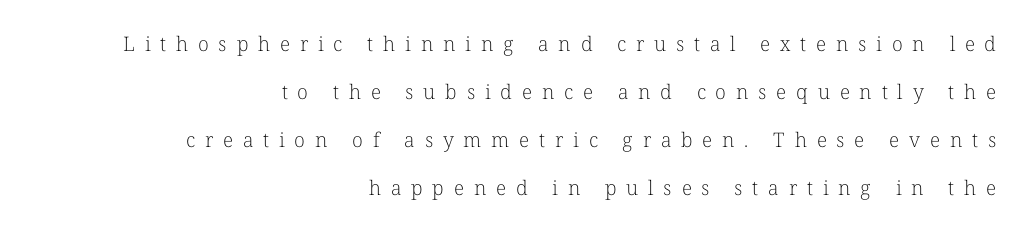
The image shows 20 px text type, upright; set right-aligned, loose line spacing (2.4x), unusually wide letter spacing (+0.49 em), not underlined.
